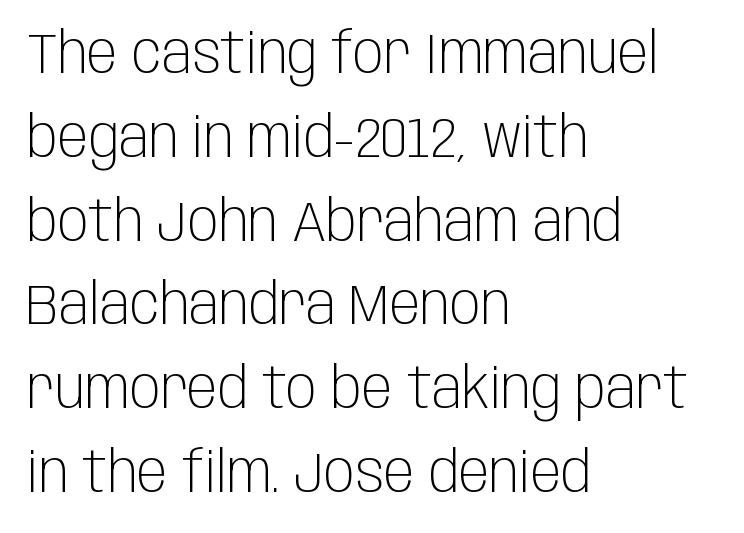
The line-height multiplier appears to be the usual default. Quick note: underline off. The line texture is even and compact thanks to regular tracking. You could not count columns in this text — the font is proportionally spaced. Ascenders rise straight up at ninety degrees.
